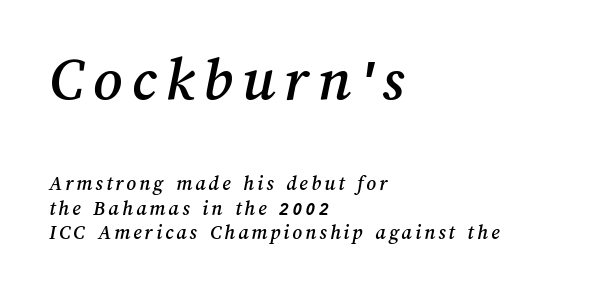
The face used here is proportionally spaced, like ordinary book or web type. The block sitting higher on the canvas is the one with enlarged characters. Layout note: lines flush left. A bare baseline throughout the passage.
